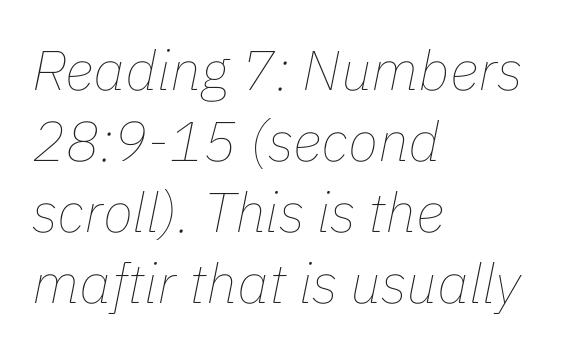
Q: Is the text bold? A: No.
Q: Is the text italic (slanted)? A: Yes, it leans right by about 11 degrees.
Q: Is the text underlined? A: No.
Q: How is the paragraph aligned? A: Left-aligned.
Q: Is the spacing between letters normal or unusually wide? A: Normal.
Q: Is the spacing between lines tight, normal or loose? A: Normal.
Q: Width (condensed, normal, or wide)? A: Normal.
Q: Stroke contrast? A: Low.
Q: x-height? A: Medium.
Q: Monospaced? A: No.
